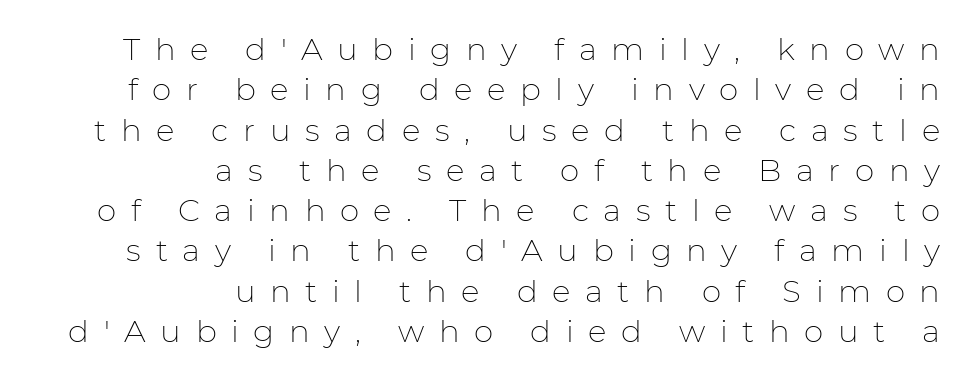
Q: Is the text bold? A: No.
Q: Is the text italic (slanted)? A: No, it is upright.
Q: Is the typeface a serif or a sans-serif typeface? A: Sans-serif.
Q: Is the text underlined? A: No.
Q: How is the paragraph aligned? A: Right-aligned.
Q: Is the spacing between letters normal or unusually wide? A: Unusually wide.
Q: Is the spacing between lines tight, normal or loose? A: Normal.
Q: Width (condensed, normal, or wide)? A: Normal.
Q: Stroke contrast? A: Low.
Q: x-height? A: Medium.
Q: Monospaced? A: No.
